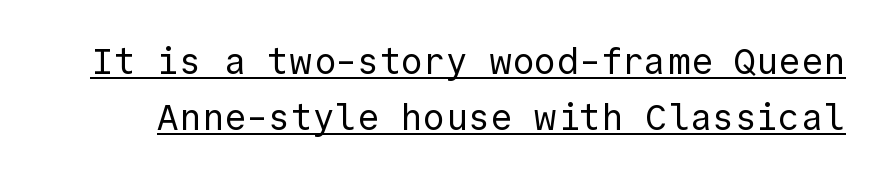
The text was rendered using a sans face with plain stroke endings. Line spacing here is normal. This is roman type, the default non-slanted kind. The string is rendered with underlining switched on.
